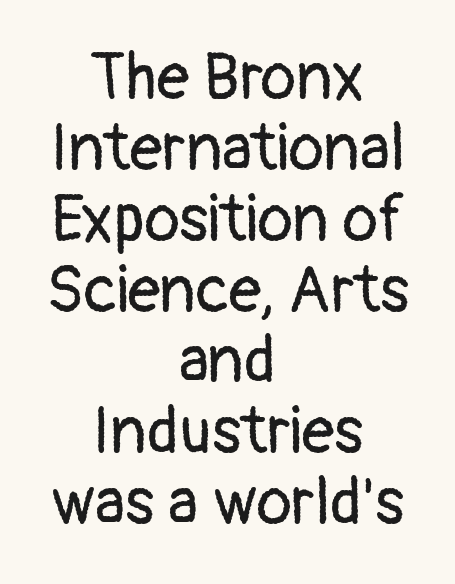
Q: Is the text bold? A: No.
Q: Is the text italic (slanted)? A: No, it is upright.
Q: Is the typeface a serif or a sans-serif typeface? A: Sans-serif.
Q: Is the text underlined? A: No.
Q: How is the paragraph aligned? A: Centered.
Q: Is the spacing between letters normal or unusually wide? A: Normal.
Q: Is the spacing between lines tight, normal or loose? A: Tight.
Q: Width (condensed, normal, or wide)? A: Normal.
Q: Stroke contrast? A: Low.
Q: x-height? A: Medium.
Q: Monospaced? A: No.
